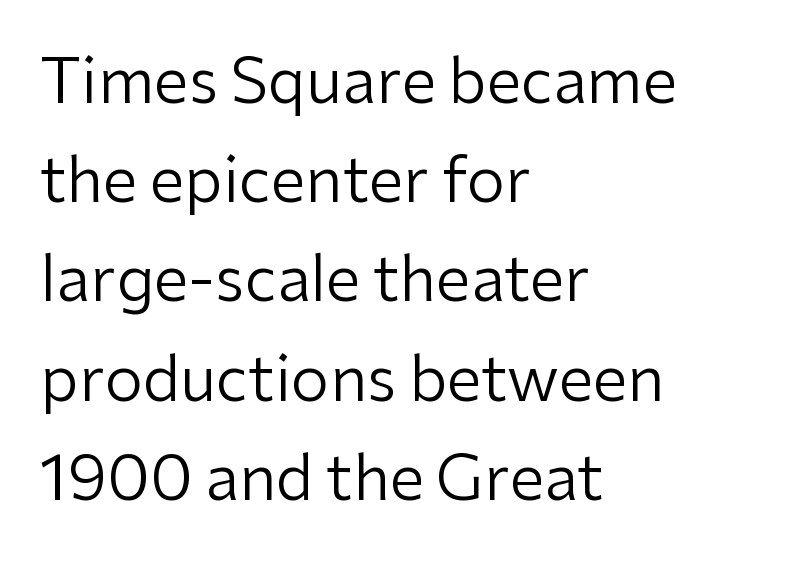
{"serif": "no", "italic": "no", "bold": "no", "weight": "regular", "width": "normal", "stroke_contrast": "low", "x_height": "medium", "monospaced": "no", "underline": "no", "align": "left", "line_spacing": "normal", "line_spacing_ratio": 1.6, "letter_spacing": "normal", "letter_spacing_em": 0.0, "glyph_px": 62}
